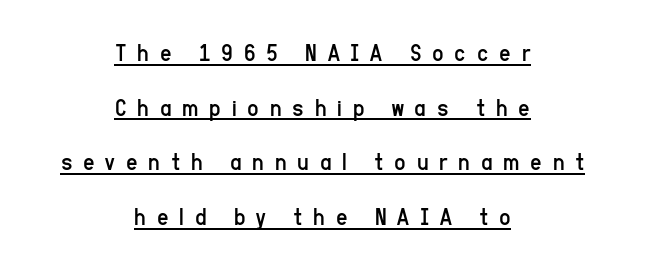
The image shows 25 px text type, upright; set centered, loose line spacing (2.19x), unusually wide letter spacing (+0.43 em), underlined.
